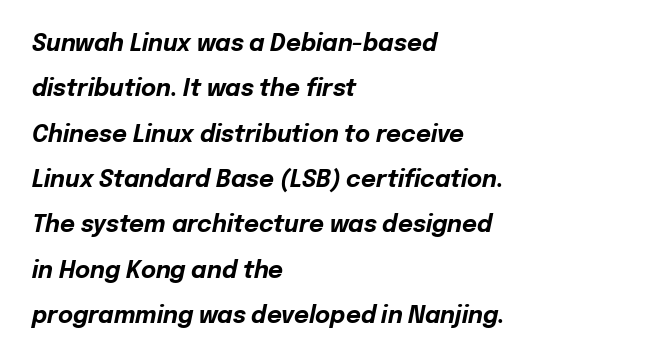
The image shows 23 px bold type, italic (leaning right); set left-aligned, loose line spacing (1.97x), normal letter spacing, not underlined.
